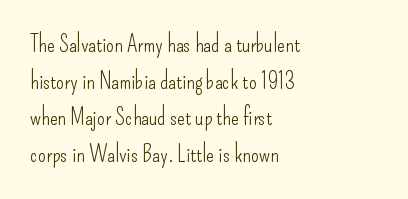
Notice how descenders clear the ascenders below comfortably — that's standard leading. Heft: none added — not bold. Posture: upright roman. The tracking reads as untouched default to a designer's eye. If you drew a ruler down the left edge, every line would touch it.
